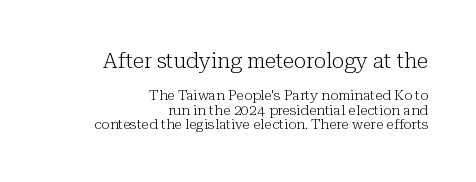
Q: Is the text bold? A: No.
Q: Is the text italic (slanted)? A: No, it is upright.
Q: Is the text underlined? A: No.
Q: How is the paragraph aligned? A: Right-aligned.
Q: Is the spacing between letters normal or unusually wide? A: Normal.
Q: Is the spacing between lines tight, normal or loose? A: Tight.
Q: Which block of text is set in a larger size, the first (top) or the second (bottom)? A: The first (top) one.
